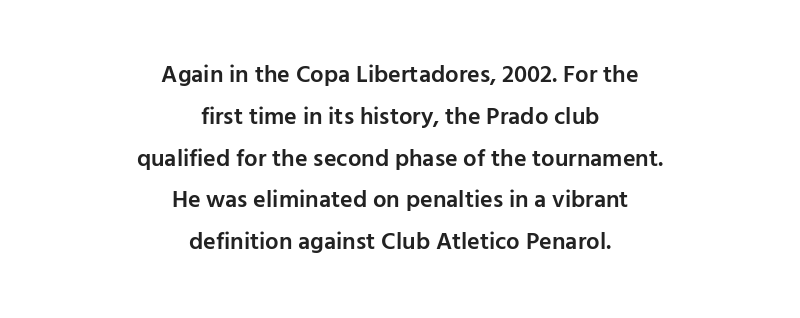
Q: Is the text bold? A: Semi-bold.
Q: Is the text italic (slanted)? A: No, it is upright.
Q: Is the text underlined? A: No.
Q: How is the paragraph aligned? A: Centered.
Q: Is the spacing between letters normal or unusually wide? A: Normal.
